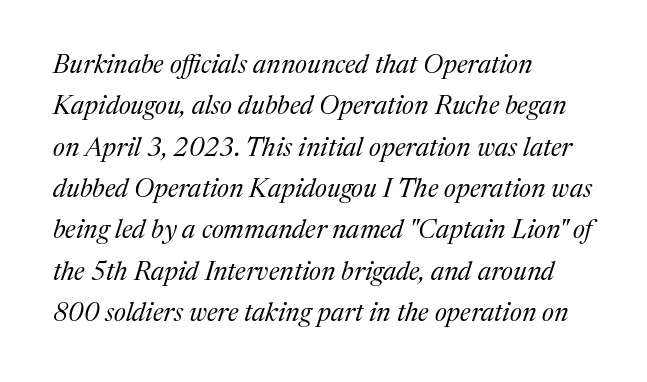
In terms of posture, this sample is oblique. The gaps between neighbouring characters are ordinary and unremarkable. This rendering features lettering with no underline. Is there much room between lines? A standard amount, neither cramped nor airy. A light-to-regular cut is what we see here. If you drew a ruler down the left edge, every line would touch it.
